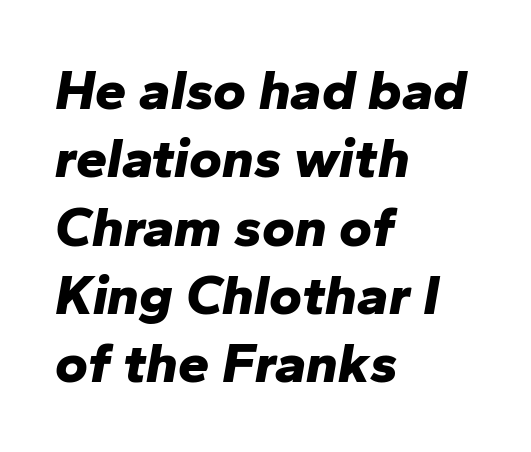
Here the glyphs are tracked normally, forming tight word shapes. If you drew a line through each stem, it would be angled. The setting favours the left margin, as ordinary paragraphs usually do. Each letter keeps its own natural width here, so spacing adapts to shape. Unmarked baselines from the first word to the last. Summary of weight: heavy, a full bold.
